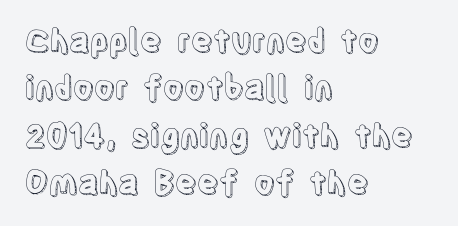
Q: Is the text italic (slanted)? A: No, it is upright.
Q: Is the text underlined? A: No.
Q: How is the paragraph aligned? A: Left-aligned.
Q: Is the spacing between letters normal or unusually wide? A: Normal.
Q: Is the spacing between lines tight, normal or loose? A: Normal.
Q: Width (condensed, normal, or wide)? A: Condensed.
Q: x-height? A: Large.
Q: Monospaced? A: No.
